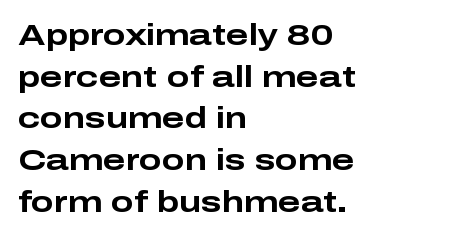
The image shows 30 px bold, wide sans-serif type, upright; set left-aligned, normal line spacing (1.39x), normal letter spacing, not underlined; low stroke contrast and a medium x-height.
